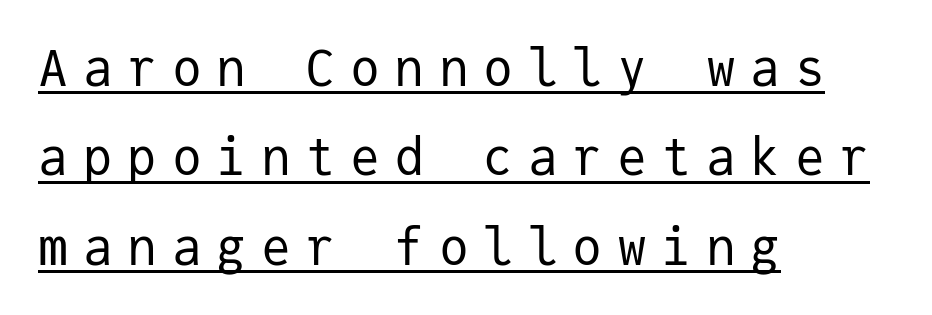
{"serif": "no", "italic": "no", "bold": "no", "weight": "regular", "width": "normal", "stroke_contrast": "low", "x_height": "medium", "monospaced": "yes", "underline": "yes", "align": "left", "line_spacing_ratio": 1.79, "letter_spacing": "wide", "letter_spacing_em": 0.29, "glyph_px": 50}
